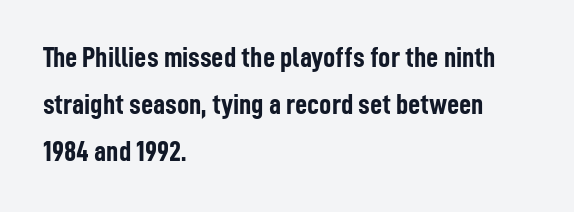
{"serif": "no", "italic": "no", "bold": "yes", "weight": "semibold", "width": "condensed", "stroke_contrast": "low", "x_height": "medium", "monospaced": "no", "underline": "no", "align": "left", "line_spacing": "normal", "line_spacing_ratio": 1.56, "letter_spacing": "normal", "letter_spacing_em": 0.0, "glyph_px": 30}
